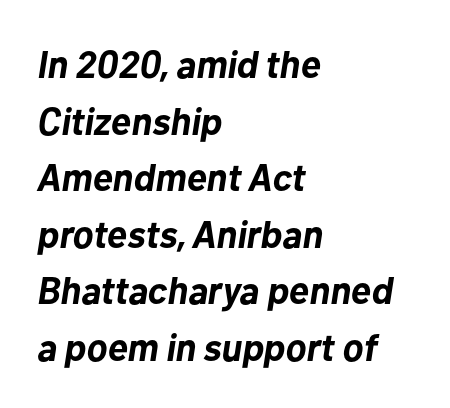
The image shows 38 px bold type, italic (leaning right); set left-aligned, normal line spacing (1.49x), normal letter spacing, not underlined; low stroke contrast and a medium x-height.
